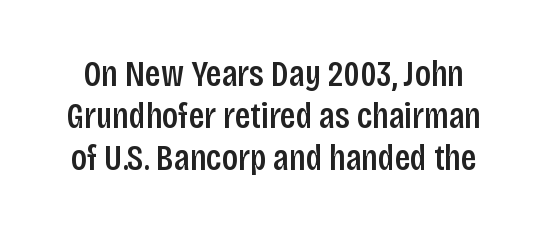
Q: Is the text bold? A: Semi-bold.
Q: Is the text italic (slanted)? A: No, it is upright.
Q: Is the typeface a serif or a sans-serif typeface? A: Sans-serif.
Q: Is the text underlined? A: No.
Q: Is the spacing between letters normal or unusually wide? A: Normal.
Q: Is the spacing between lines tight, normal or loose? A: Tight.
Q: Width (condensed, normal, or wide)? A: Condensed.
Q: Stroke contrast? A: Low.
Q: x-height? A: Large.
Q: Monospaced? A: No.
